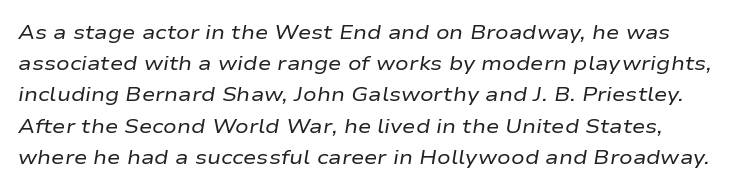
The image shows 20 px text type, italic (leaning right); set normal line spacing (1.56x), normal letter spacing, not underlined.
